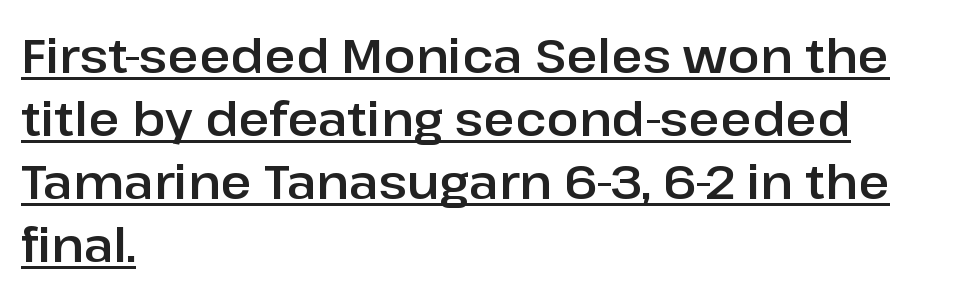
The specimen reads as upright at a glance. Does a line run under the words? Yes, clearly. Regular leading. The paragraph shown leans on its left margin.
